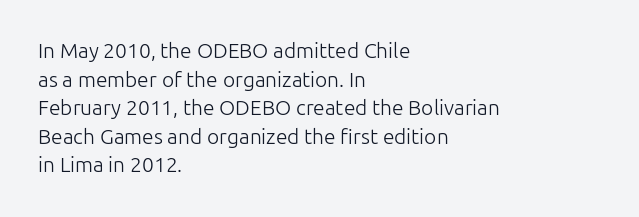
Q: Is the text bold? A: No.
Q: Is the text italic (slanted)? A: No, it is upright.
Q: Is the text underlined? A: No.
Q: How is the paragraph aligned? A: Left-aligned.
Q: Is the spacing between letters normal or unusually wide? A: Normal.
Q: Is the spacing between lines tight, normal or loose? A: Normal.
